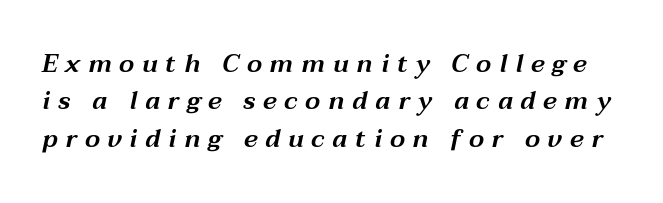
{"italic": "yes", "lean": "right", "slant_degrees": 12, "underline": "no", "line_spacing": "normal", "line_spacing_ratio": 1.5, "letter_spacing": "wide", "letter_spacing_em": 0.31, "glyph_px": 25}
